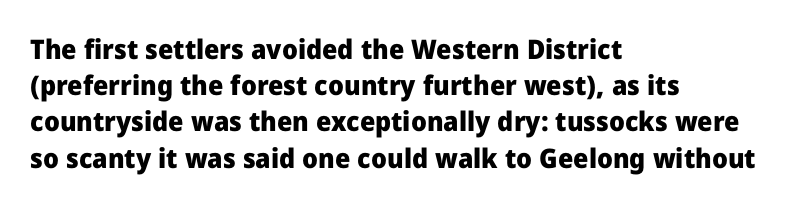
The image shows 27 px bold type, upright; set left-aligned, normal line spacing (1.34x), normal letter spacing, not underlined.
